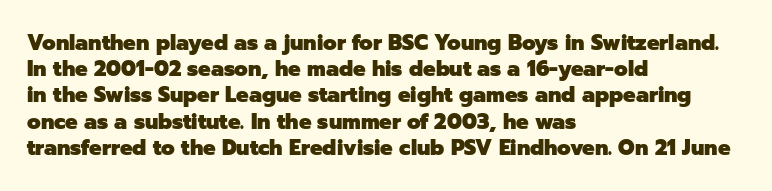
{"italic": "no", "bold": "yes", "underline": "no", "align": "left", "line_spacing": "normal", "line_spacing_ratio": 1.25, "letter_spacing": "normal", "letter_spacing_em": 0.0, "glyph_px": 21}
